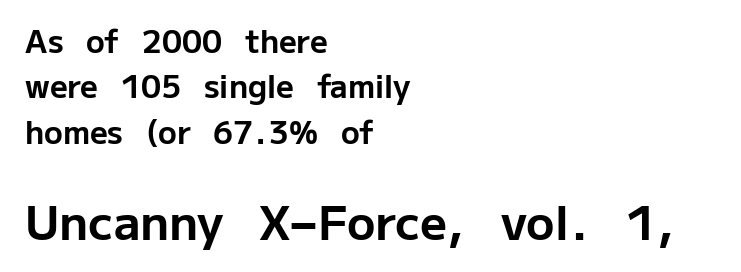
Q: Is the text bold? A: Yes.
Q: Is the text italic (slanted)? A: No, it is upright.
Q: Is the typeface a serif or a sans-serif typeface? A: Sans-serif.
Q: Is the text underlined? A: No.
Q: How is the paragraph aligned? A: Left-aligned.
Q: Is the spacing between letters normal or unusually wide? A: Normal.
Q: Is the spacing between lines tight, normal or loose? A: Normal.
Q: Which block of text is set in a larger size, the first (top) or the second (bottom)? A: The second (bottom) one.
Q: Width (condensed, normal, or wide)? A: Normal.
Q: Stroke contrast? A: Low.
Q: x-height? A: Medium.
Q: Monospaced? A: No.
